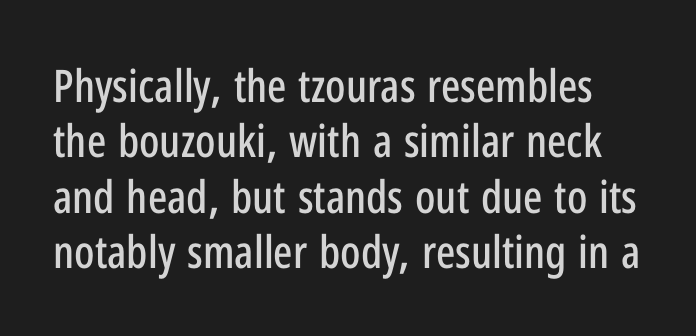
The image shows 45 px condensed sans-serif type, upright; set line spacing 1.23x, normal letter spacing, not underlined; low stroke contrast and a medium x-height.
